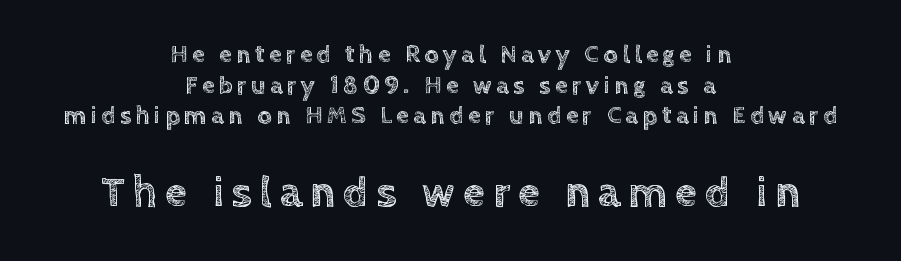
Q: Is the text italic (slanted)? A: No, it is upright.
Q: Is the text underlined? A: No.
Q: How is the paragraph aligned? A: Centered.
Q: Which block of text is set in a larger size, the first (top) or the second (bottom)? A: The second (bottom) one.
Q: Width (condensed, normal, or wide)? A: Normal.
Q: x-height? A: Large.
Q: Monospaced? A: No.
